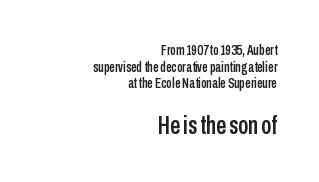
The image shows 25 px text type, upright; set right-aligned, line spacing 1.18x, normal letter spacing, not underlined; the second (bottom) block is 1.79x larger.
